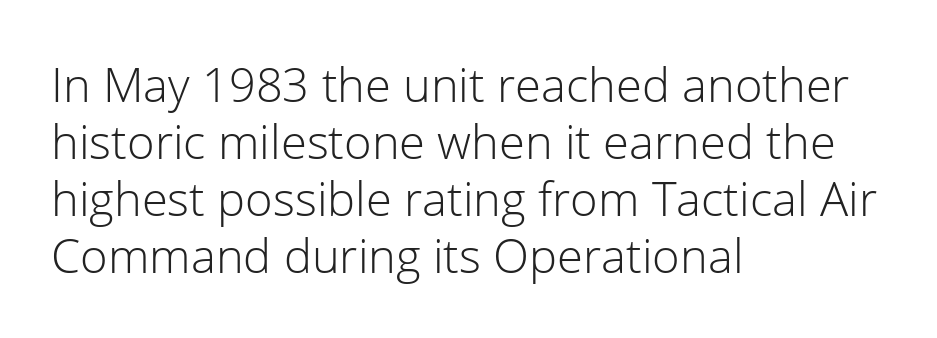
{"serif": "no", "italic": "no", "bold": "no", "weight": "light", "width": "normal", "stroke_contrast": "low", "x_height": "medium", "monospaced": "no", "underline": "no", "align": "left", "line_spacing_ratio": 1.21, "letter_spacing": "normal", "letter_spacing_em": 0.0, "glyph_px": 47}
